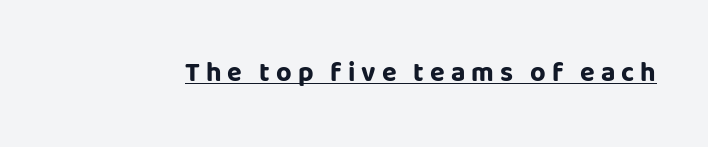
Q: Is the text bold? A: Yes.
Q: Is the text italic (slanted)? A: No, it is upright.
Q: Is the text underlined? A: Yes.
Q: Is the spacing between letters normal or unusually wide? A: Unusually wide.
